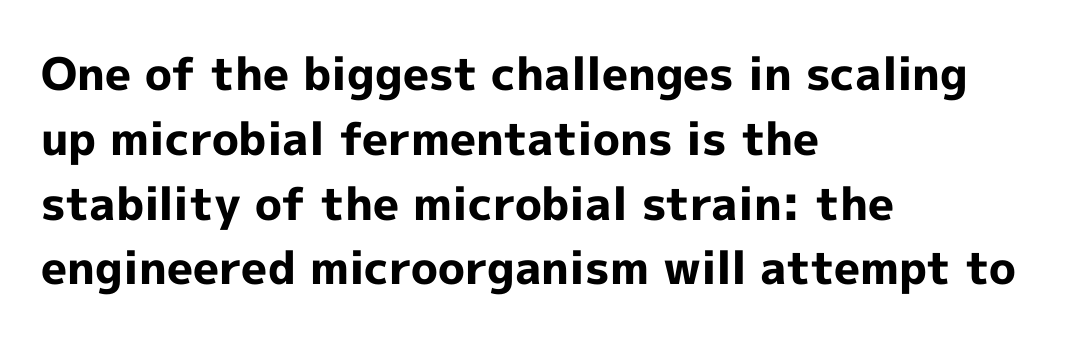
The image shows 45 px bold sans-serif type, upright; set left-aligned, normal line spacing (1.44x), normal letter spacing, not underlined; a medium x-height.
